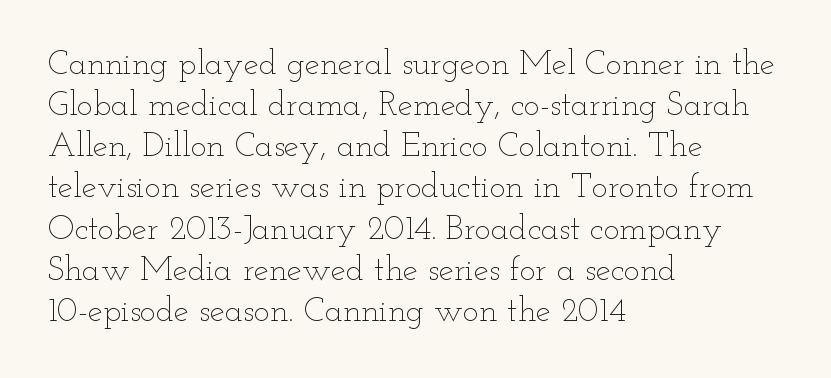
The image shows 34 px thin, wide type, upright; set left-aligned, line spacing 1.21x, normal letter spacing, not underlined; low stroke contrast and a small x-height.
